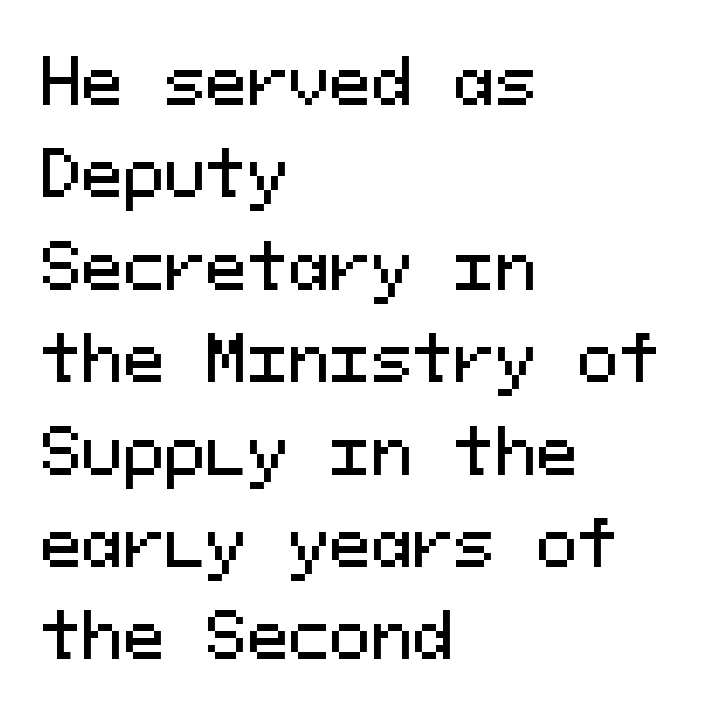
Each word holds together tightly as a unit, with standard inter-letter gaps. Where is the straight margin? On the left. Descender tails drop into unmarked territory. Compared with typical paragraphs, the rows here are spaced about the same.
